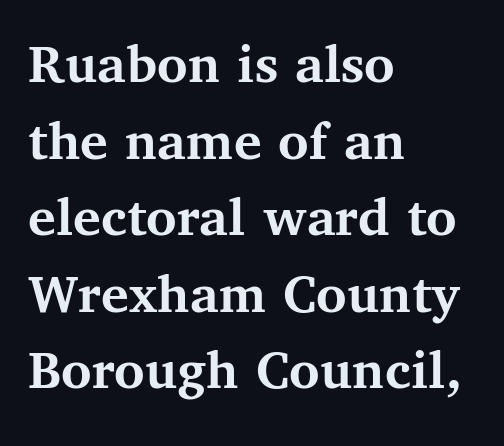
Q: Is the text bold? A: Yes.
Q: Is the text italic (slanted)? A: No, it is upright.
Q: Is the typeface a serif or a sans-serif typeface? A: Serif.
Q: Is the text underlined? A: No.
Q: How is the paragraph aligned? A: Left-aligned.
Q: Is the spacing between letters normal or unusually wide? A: Normal.
Q: Is the spacing between lines tight, normal or loose? A: Normal.
Q: Width (condensed, normal, or wide)? A: Normal.
Q: Stroke contrast? A: Medium.
Q: x-height? A: Medium.
Q: Monospaced? A: No.
